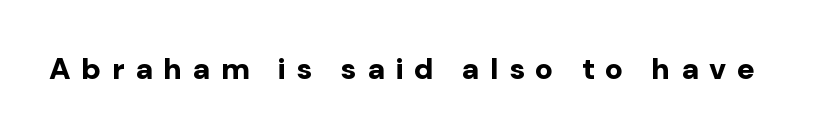
{"serif": "no", "italic": "no", "bold": "yes", "weight": "bold", "width": "normal", "stroke_contrast": "low", "x_height": "medium", "monospaced": "no", "underline": "no", "letter_spacing": "wide", "letter_spacing_em": 0.35, "glyph_px": 30}
